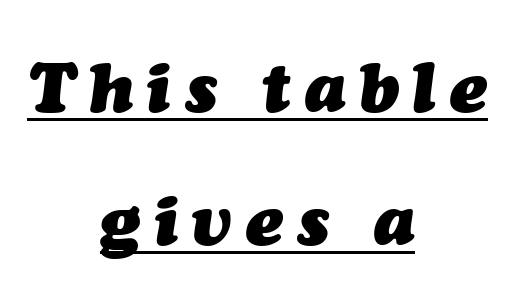
{"italic": "yes", "lean": "right", "slant_degrees": 7, "bold": "yes", "weight": "heavy", "width": "normal", "stroke_contrast": "medium", "x_height": "medium", "monospaced": "no", "underline": "yes", "align": "center", "line_spacing": "loose", "line_spacing_ratio": 1.93, "letter_spacing": "wide", "letter_spacing_em": 0.21, "glyph_px": 69}
